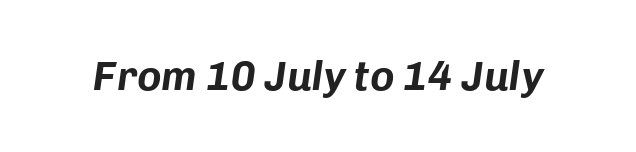
{"italic": "yes", "lean": "right", "slant_degrees": 8, "bold": "yes", "weight": "bold", "width": "normal", "stroke_contrast": "low", "x_height": "medium", "monospaced": "no", "underline": "no", "letter_spacing": "normal", "letter_spacing_em": 0.0, "glyph_px": 41}
